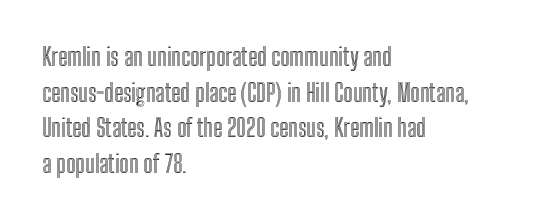
The lettering holds an erect, upright posture throughout. Inter-character spacing is left at the font's built-in metrics. The glyphs are unaccompanied by any horizontal stroke below them. Horizontal alignment here is leftward, the default for most running prose. Is there much room between lines? A standard amount, neither cramped nor airy.
